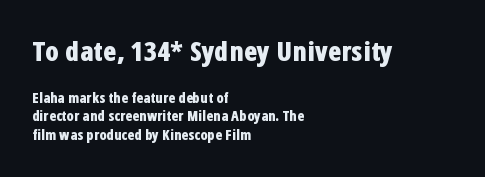
The image shows 27 px bold type, upright; set left-aligned, normal line spacing (1.29x), normal letter spacing, not underlined; the first (top) block is 1.93x larger.
